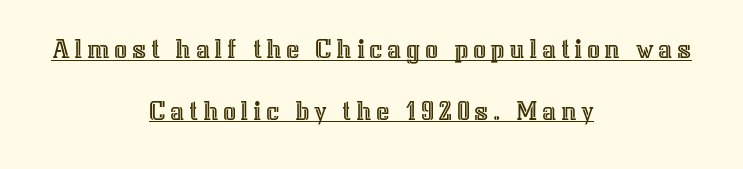
The image shows 29 px text type, upright; set centered, loose line spacing (2.13x), underlined; a medium x-height.
